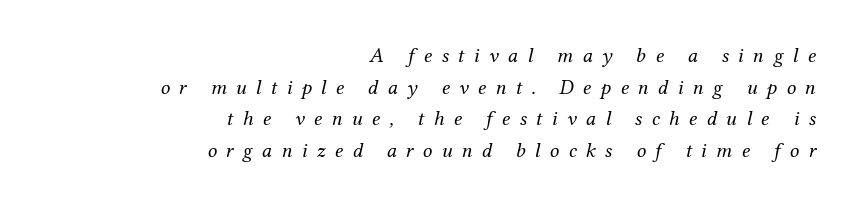
Q: Is the text bold? A: No.
Q: Is the text italic (slanted)? A: Yes, it leans right by about 12 degrees.
Q: Is the text underlined? A: No.
Q: How is the paragraph aligned? A: Right-aligned.
Q: Is the spacing between letters normal or unusually wide? A: Unusually wide.
Q: Is the spacing between lines tight, normal or loose? A: Normal.
